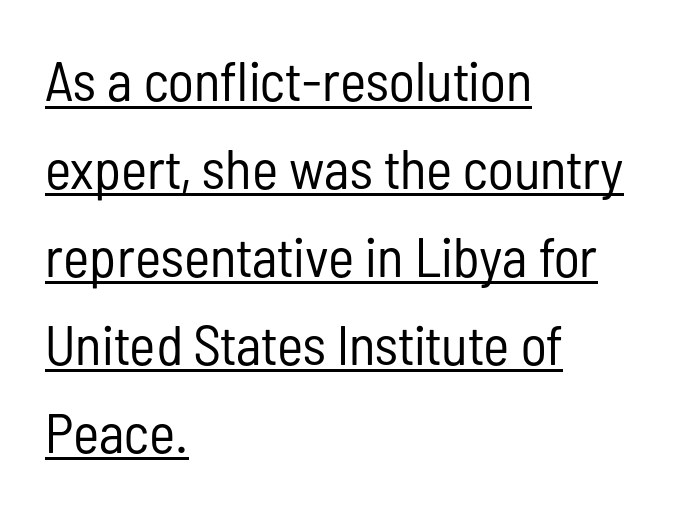
There is no visible air inserted between adjacent glyphs. This rendering employs a face without finishing strokes, i.e., a sans-serif. Glance below the letters and you will spot a drawn line. Here the designer chose a conventional face with non-uniform glyph widths. Line starts are locked; line ends wander.
